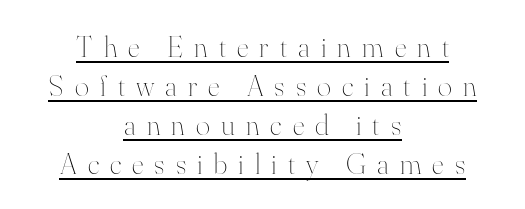
Proportional: the letters do not fall into vertical columns. The passage shown stacks its lines at a standard gap. The font sits on the lighter half of the weight spectrum, regular included. Each line is balanced around a shared central axis. In terms of posture, this sample is upright.
